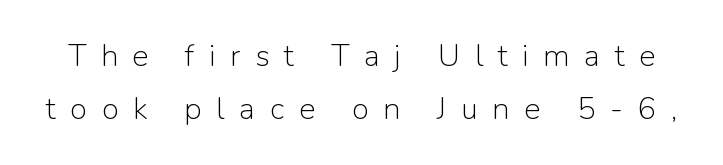
The image shows 31 px light sans-serif type, upright; set line spacing 1.72x, unusually wide letter spacing (+0.47 em), not underlined; low stroke contrast and a medium x-height.
